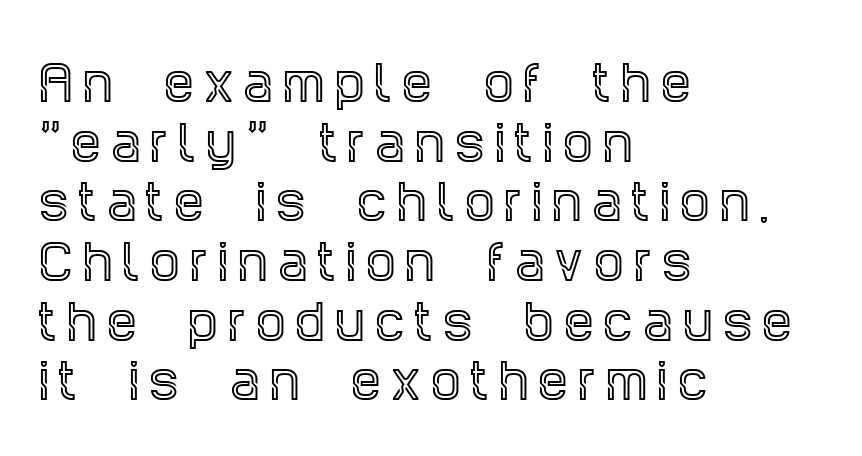
Q: Is the text italic (slanted)? A: No, it is upright.
Q: Is the typeface a serif or a sans-serif typeface? A: Serif.
Q: Is the text underlined? A: No.
Q: How is the paragraph aligned? A: Left-aligned.
Q: Is the spacing between letters normal or unusually wide? A: Unusually wide.
Q: Is the spacing between lines tight, normal or loose? A: Normal.
Q: Width (condensed, normal, or wide)? A: Condensed.
Q: x-height? A: Large.
Q: Monospaced? A: No.
